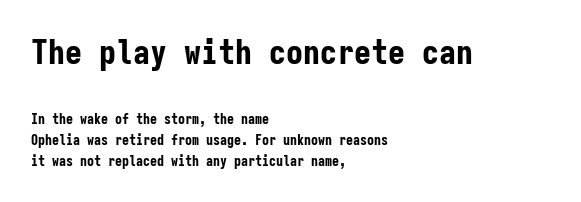
Q: Is the text bold? A: Yes.
Q: Is the text italic (slanted)? A: No, it is upright.
Q: Is the typeface a serif or a sans-serif typeface? A: Sans-serif.
Q: Is the text underlined? A: No.
Q: How is the paragraph aligned? A: Left-aligned.
Q: Is the spacing between letters normal or unusually wide? A: Normal.
Q: Is the spacing between lines tight, normal or loose? A: Normal.
Q: Which block of text is set in a larger size, the first (top) or the second (bottom)? A: The first (top) one.
Q: Width (condensed, normal, or wide)? A: Condensed.
Q: Stroke contrast? A: Low.
Q: x-height? A: Medium.
Q: Monospaced? A: Yes.
